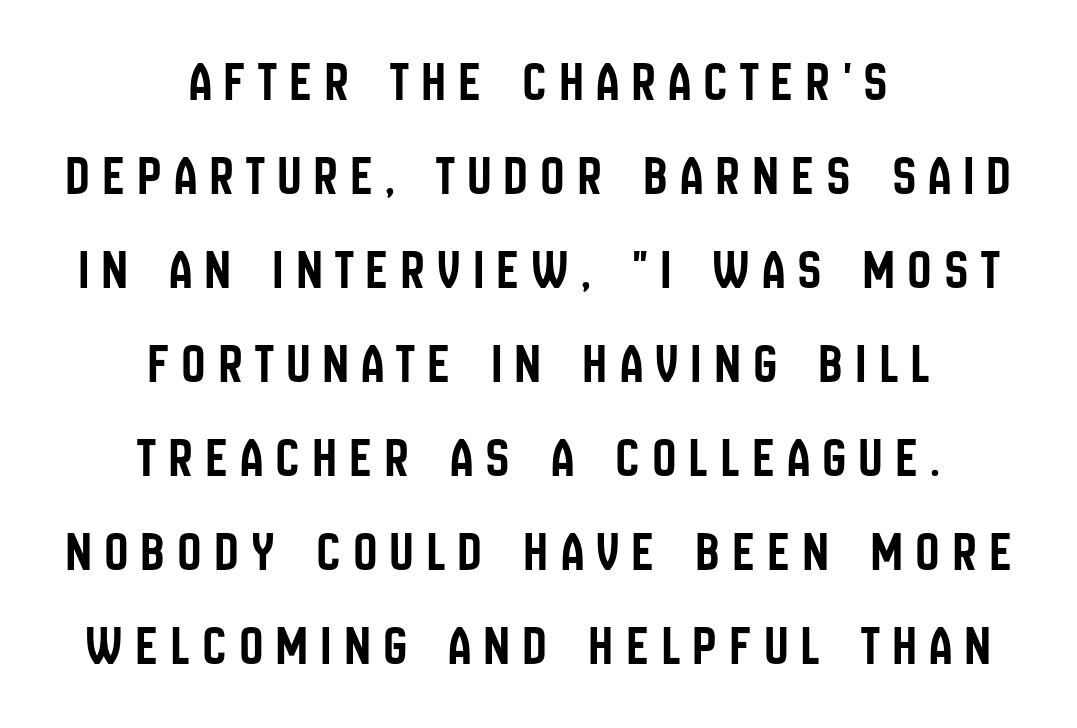
The line-height multiplier appears to be the usual default. This rendering employs a face without finishing strokes, i.e., a sans-serif. The rendering uses natural spacing where letterforms have individual widths. The type sits square on the baseline with zero lean. Tracking value appears strongly positive — letters spread wide. In CSS terms this would be text-align: center.
